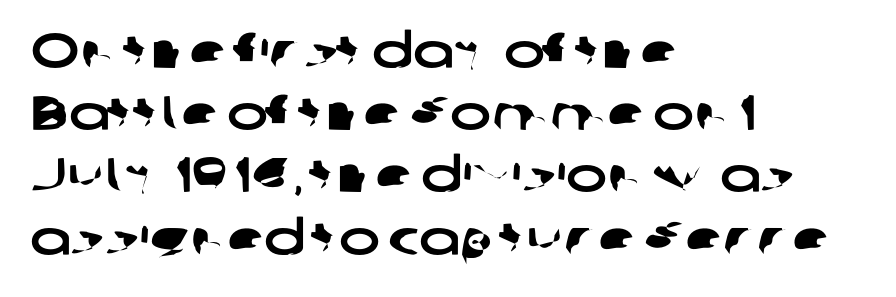
Q: Is the typeface a serif or a sans-serif typeface? A: Sans-serif.
Q: Is the text underlined? A: No.
Q: How is the paragraph aligned? A: Left-aligned.
Q: Is the spacing between letters normal or unusually wide? A: Normal.
Q: Is the spacing between lines tight, normal or loose? A: Normal.
Q: Width (condensed, normal, or wide)? A: Wide.
Q: Stroke contrast? A: Low.
Q: x-height? A: Medium.
Q: Monospaced? A: No.
